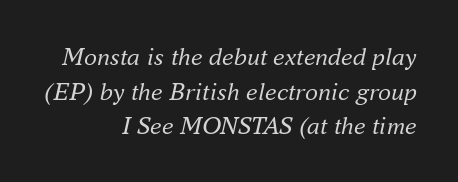
The string is rendered with underlining switched off. Right-aligned paragraph, ragged on the left. The whole block is typeset with a tilt. One glance says typical: line gaps are just what's usual. Counters stay open thanks to moderate or lighter strokes. What stands out about the letter spacing? Nothing — it is the standard amount.
